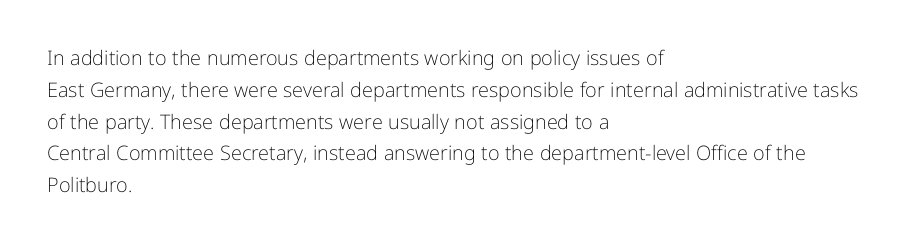
This is not heavy type; no bold has been used. Tracking here is standard; glyphs follow each other at the usual distance. Horizontal bands of white between lines are of average thickness. Underlining? Definitely not there. A student would call this left alignment; a typographer would say flush left, rag right.
